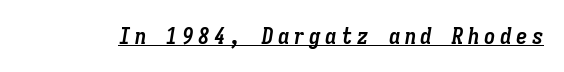
The image shows 23 px bold type, italic (leaning right); set underlined.
